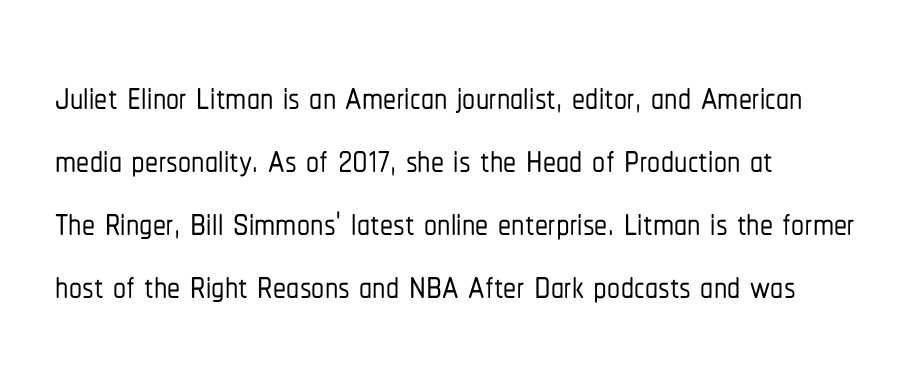
Q: Is the text italic (slanted)? A: No, it is upright.
Q: Is the typeface a serif or a sans-serif typeface? A: Sans-serif.
Q: Is the text underlined? A: No.
Q: How is the paragraph aligned? A: Left-aligned.
Q: Is the spacing between letters normal or unusually wide? A: Normal.
Q: Width (condensed, normal, or wide)? A: Condensed.
Q: Stroke contrast? A: Low.
Q: x-height? A: Medium.
Q: Monospaced? A: No.
